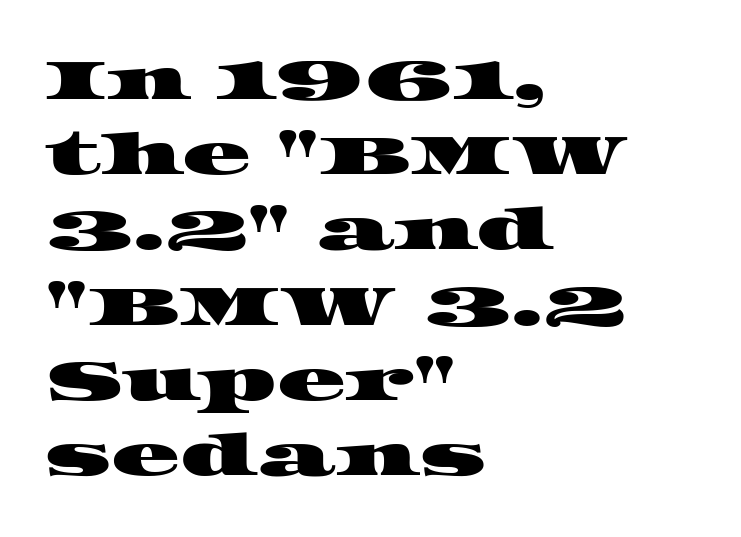
Quick note: underline off. The gaps between neighbouring characters are ordinary and unremarkable. The ragged edge is on the right, which tells us the setting is flush left. The block of text has a typical density, with ordinary space between rows. You can tell from the footed stems that serif type was used. Here the designer chose a conventional face with non-uniform glyph widths.
